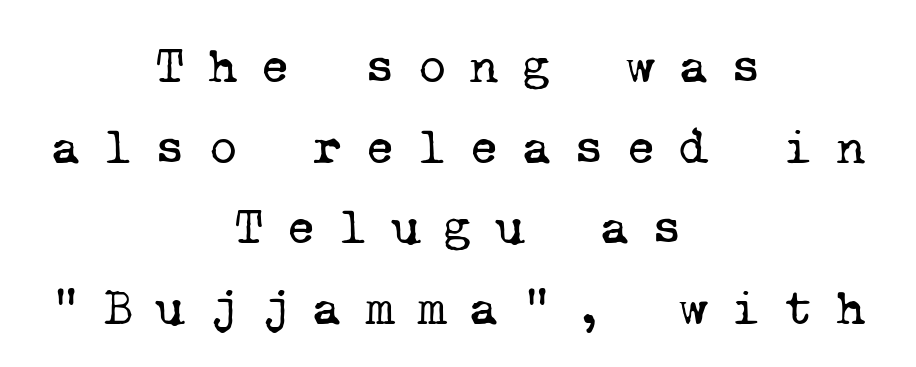
In terms of leading, this rendering sits right in the middle. Reading down the block, each line starts at a different indent, mirrored at its end. What stands out about the letter spacing? Its width — letters are far apart. A quiet, ordinary-to-light weight characterises the typeface.
